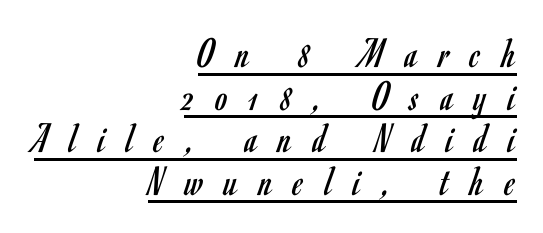
Q: Is the text bold? A: No.
Q: Is the text italic (slanted)? A: Yes.
Q: Is the typeface a serif or a sans-serif typeface? A: Sans-serif.
Q: Is the text underlined? A: Yes.
Q: How is the paragraph aligned? A: Right-aligned.
Q: Is the spacing between letters normal or unusually wide? A: Unusually wide.
Q: Is the spacing between lines tight, normal or loose? A: Tight.
Q: Width (condensed, normal, or wide)? A: Condensed.
Q: Stroke contrast? A: Low.
Q: x-height? A: Small.
Q: Monospaced? A: No.
